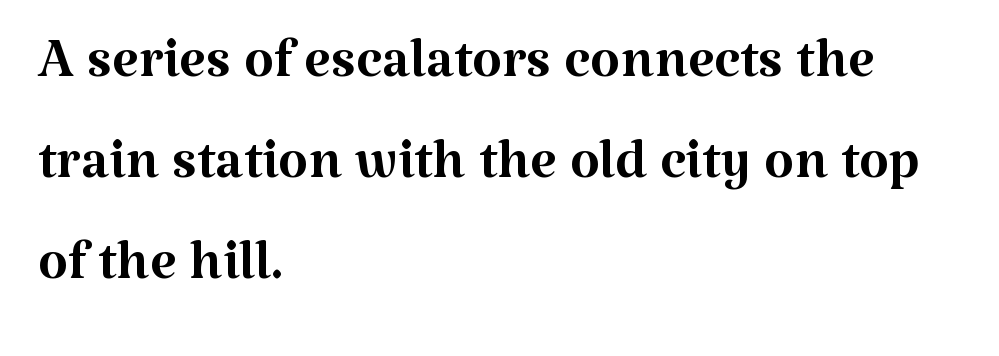
You could not count columns in this text — the font is proportionally spaced. Check under the words: just untouched page. Inter-character spacing is left at the font's built-in metrics. The font family rendered here belongs to the serif group. Is the type heavy? It reads as light-to-regular instead. If you drew a ruler down the left edge, every line would touch it.
